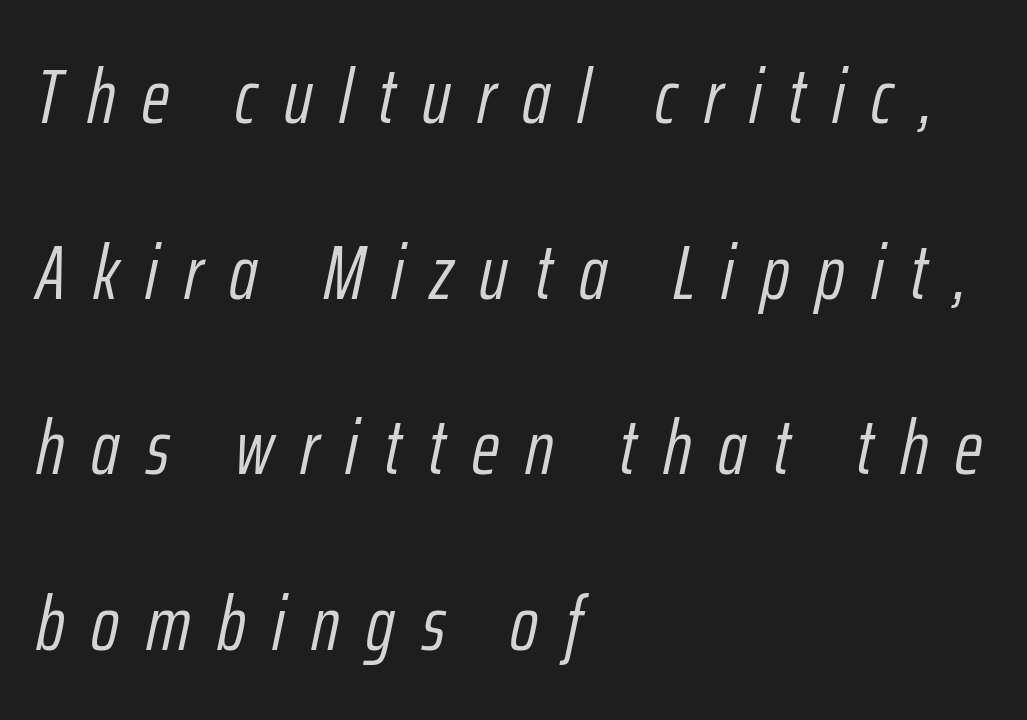
Q: Is the text bold? A: No.
Q: Is the text italic (slanted)? A: Yes, it leans right by about 12 degrees.
Q: Is the text underlined? A: No.
Q: How is the paragraph aligned? A: Left-aligned.
Q: Is the spacing between letters normal or unusually wide? A: Unusually wide.
Q: Is the spacing between lines tight, normal or loose? A: Loose.
Q: Width (condensed, normal, or wide)? A: Condensed.
Q: Stroke contrast? A: Low.
Q: x-height? A: Medium.
Q: Monospaced? A: No.
